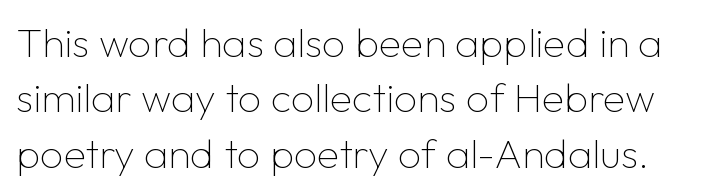
Clear beneath every line of the passage. A typesetter would call this zero additional tracking. These lines are composed in type without serifs. Do the characters align in a grid? No, the font is proportional.
